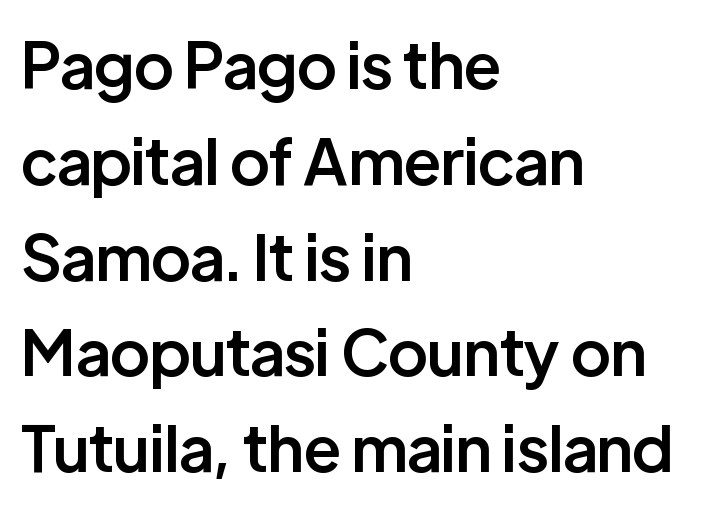
The image shows 63 px semibold sans-serif type, upright; set left-aligned, normal line spacing (1.52x), normal letter spacing, not underlined; low stroke contrast and a medium x-height.
